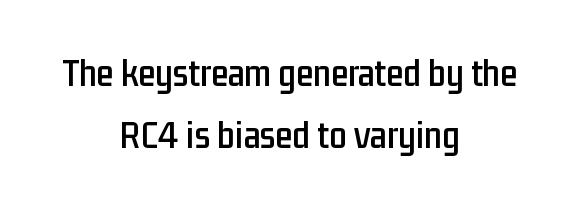
Q: Is the text italic (slanted)? A: No, it is upright.
Q: Is the typeface a serif or a sans-serif typeface? A: Sans-serif.
Q: Is the text underlined? A: No.
Q: How is the paragraph aligned? A: Centered.
Q: Is the spacing between letters normal or unusually wide? A: Normal.
Q: Is the spacing between lines tight, normal or loose? A: Normal.
Q: Width (condensed, normal, or wide)? A: Condensed.
Q: Stroke contrast? A: Low.
Q: x-height? A: Medium.
Q: Monospaced? A: No.
